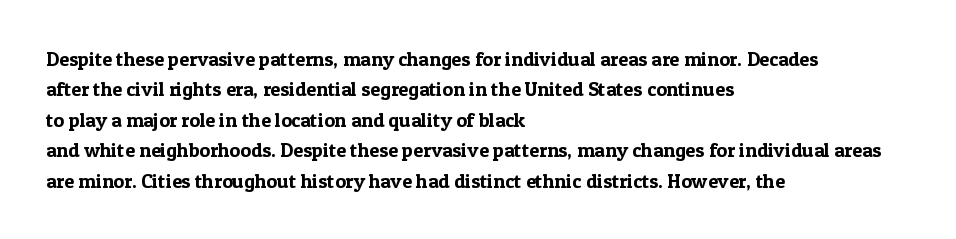
The image shows 20 px text type, upright; set left-aligned, normal line spacing (1.52x), normal letter spacing, not underlined.
